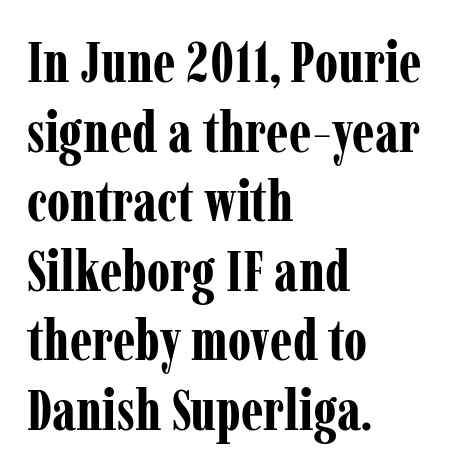
{"serif": "yes", "italic": "no", "bold": "yes", "weight": "bold", "width": "condensed", "stroke_contrast": "low", "x_height": "medium", "monospaced": "no", "underline": "no", "align": "left", "line_spacing_ratio": 1.22, "letter_spacing": "normal", "letter_spacing_em": 0.0, "glyph_px": 57}
